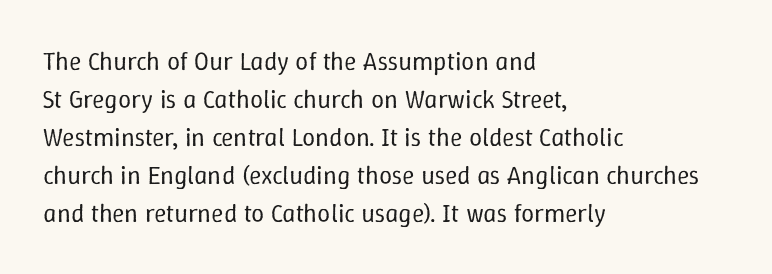
Visually the block forms a straight wall on the left and a jagged coastline on the right. Caption: standard tracking, unaltered. The type sits square on the baseline with zero lean. Weight: not bold — regular or lighter.
